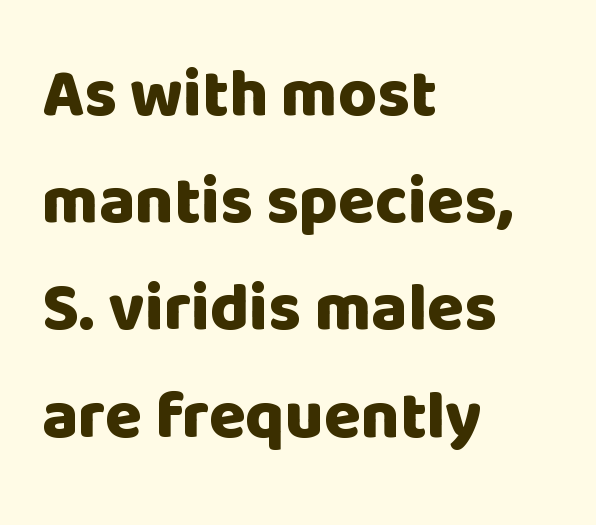
{"serif": "no", "italic": "no", "bold": "yes", "weight": "heavy", "width": "normal", "stroke_contrast": "low", "x_height": "large", "monospaced": "no", "underline": "no", "align": "left", "line_spacing": "normal", "line_spacing_ratio": 1.6, "letter_spacing": "normal", "letter_spacing_em": 0.0, "glyph_px": 67}
